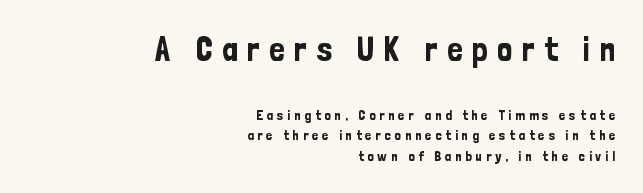
Proportional: the letters do not fall into vertical columns. The passage shown is typeset with a sans-serif family. Honestly, there is no underline to notice here at all. No italicization has been applied; the sample stays upright. Larger block? The one above; the one below is distinctly smaller. Notice how descenders clear the ascenders below comfortably — that's standard leading.
